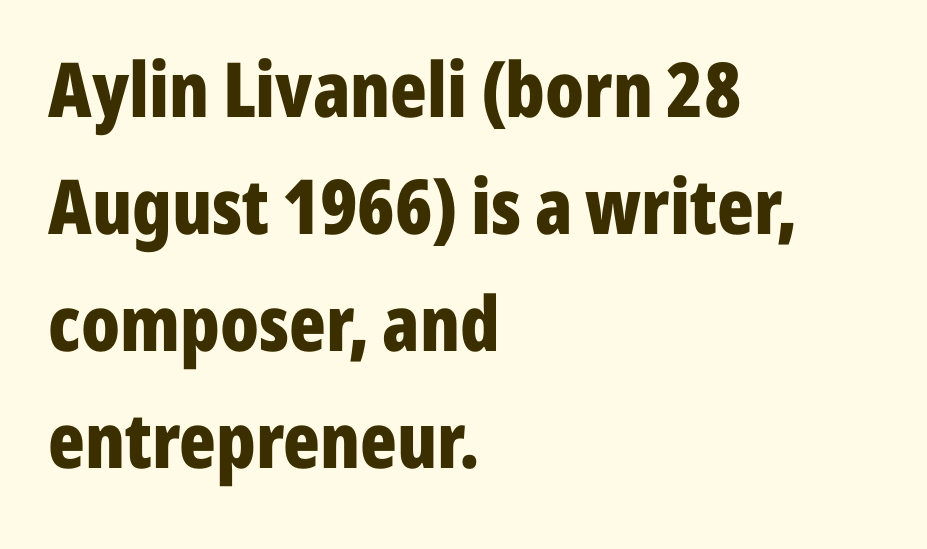
The image shows 76 px bold, condensed sans-serif type, upright; set left-aligned, normal line spacing (1.54x), normal letter spacing, not underlined; low stroke contrast and a medium x-height.
